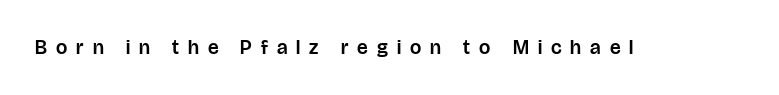
The image shows 20 px text type, upright; set unusually wide letter spacing (+0.45 em), not underlined.
